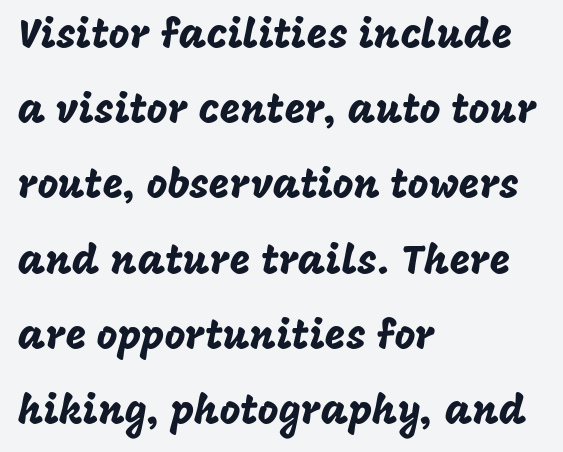
{"serif": "no", "width": "normal", "stroke_contrast": "low", "x_height": "large", "monospaced": "no", "underline": "no", "align": "left", "line_spacing_ratio": 1.88, "letter_spacing": "normal", "letter_spacing_em": 0.0, "glyph_px": 40}
